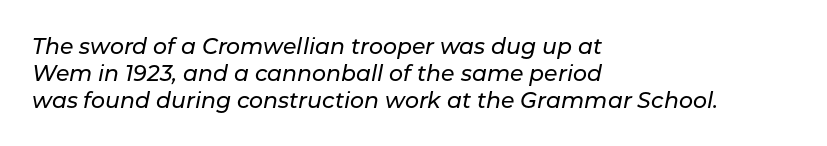
The image shows 22 px text type, italic (leaning right); set left-aligned, line spacing 1.22x, normal letter spacing, not underlined.
